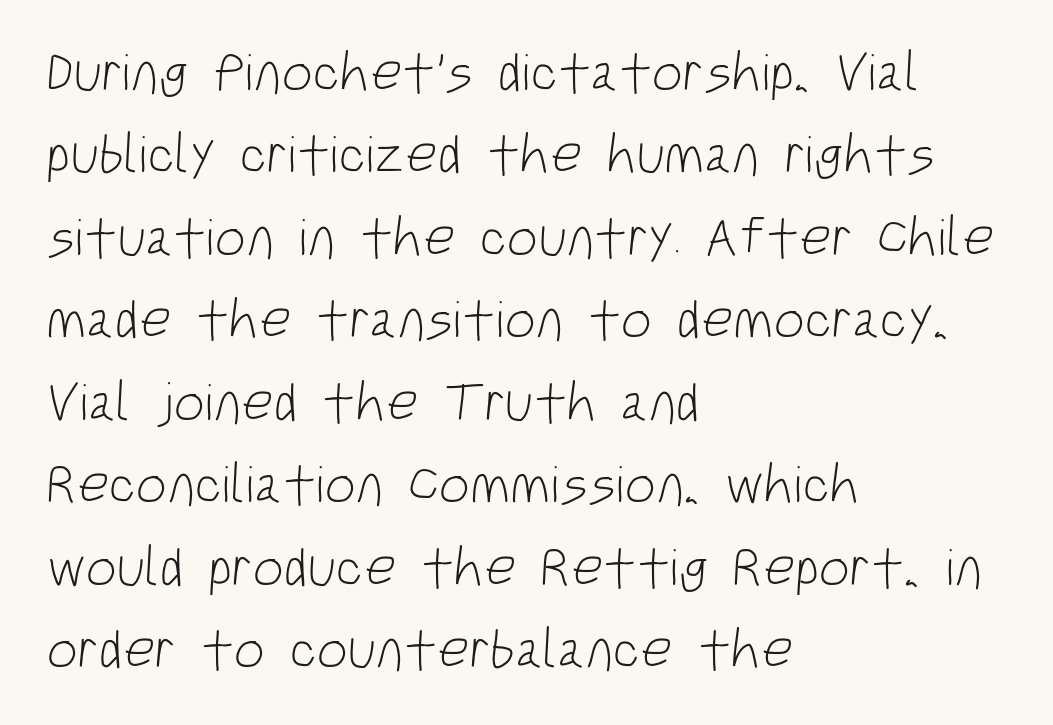
Unmarked baselines from the first word to the last. A typesetter would call this leading conventional body-copy spacing. The passage shown has conventional tracking throughout. The rendering uses natural spacing where letterforms have individual widths. The weight tops out at a normal text grade. In terms of letterform style, serifs are entirely absent.
